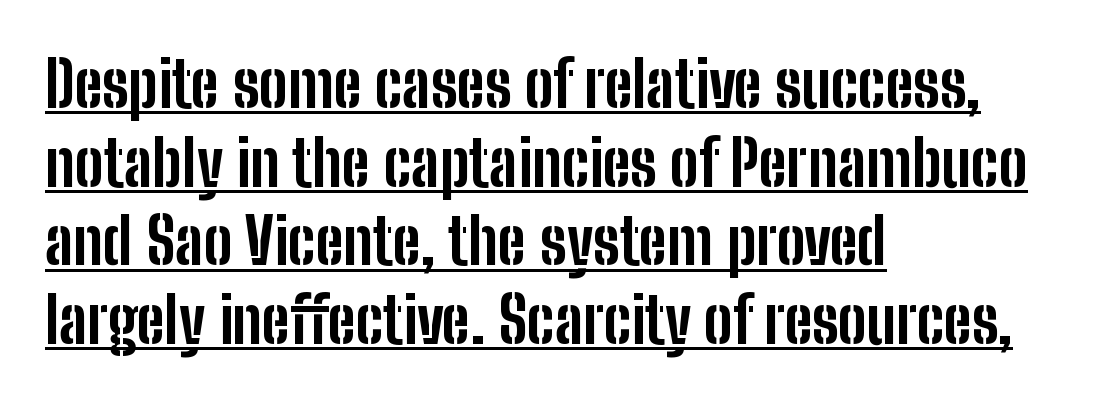
Q: Is the text bold? A: Yes.
Q: Is the text italic (slanted)? A: No, it is upright.
Q: Is the typeface a serif or a sans-serif typeface? A: Sans-serif.
Q: Is the text underlined? A: Yes.
Q: How is the paragraph aligned? A: Left-aligned.
Q: Is the spacing between letters normal or unusually wide? A: Normal.
Q: Width (condensed, normal, or wide)? A: Condensed.
Q: Stroke contrast? A: Low.
Q: x-height? A: Medium.
Q: Monospaced? A: No.
